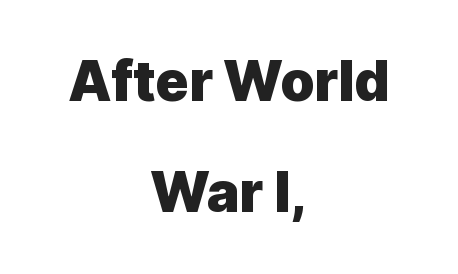
Q: Is the text bold? A: Yes.
Q: Is the text italic (slanted)? A: No, it is upright.
Q: Is the typeface a serif or a sans-serif typeface? A: Sans-serif.
Q: Is the text underlined? A: No.
Q: How is the paragraph aligned? A: Centered.
Q: Is the spacing between letters normal or unusually wide? A: Normal.
Q: Is the spacing between lines tight, normal or loose? A: Loose.
Q: Width (condensed, normal, or wide)? A: Normal.
Q: x-height? A: Medium.
Q: Monospaced? A: No.
